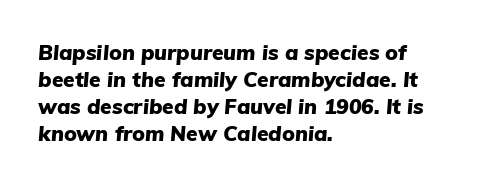
{"italic": "yes", "lean": "right", "slant_degrees": 5, "bold": "yes", "underline": "no", "align": "left", "line_spacing": "normal", "line_spacing_ratio": 1.29, "letter_spacing": "normal", "letter_spacing_em": 0.0, "glyph_px": 21}
